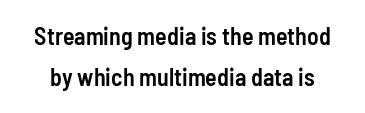
The image shows 24 px text type, upright; set line spacing 1.71x, normal letter spacing, not underlined.
